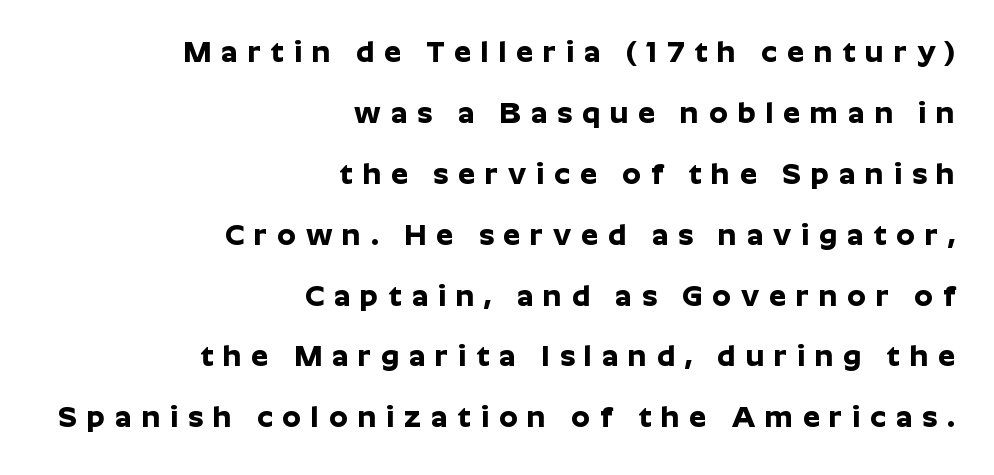
{"serif": "no", "italic": "no", "bold": "yes", "weight": "bold", "width": "normal", "stroke_contrast": "low", "x_height": "medium", "monospaced": "no", "underline": "no", "align": "right", "line_spacing": "loose", "line_spacing_ratio": 2.03, "letter_spacing": "wide", "letter_spacing_em": 0.33, "glyph_px": 30}
